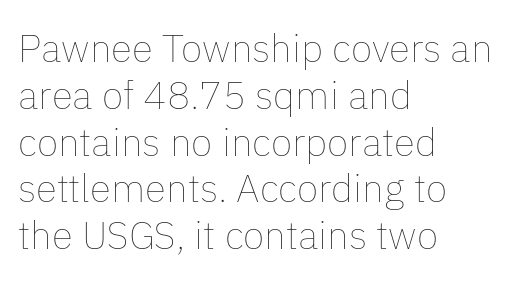
{"italic": "no", "bold": "no", "weight": "thin", "width": "normal", "stroke_contrast": "low", "x_height": "medium", "monospaced": "no", "underline": "no", "align": "left", "line_spacing_ratio": 1.2, "letter_spacing": "normal", "letter_spacing_em": 0.0, "glyph_px": 39}
